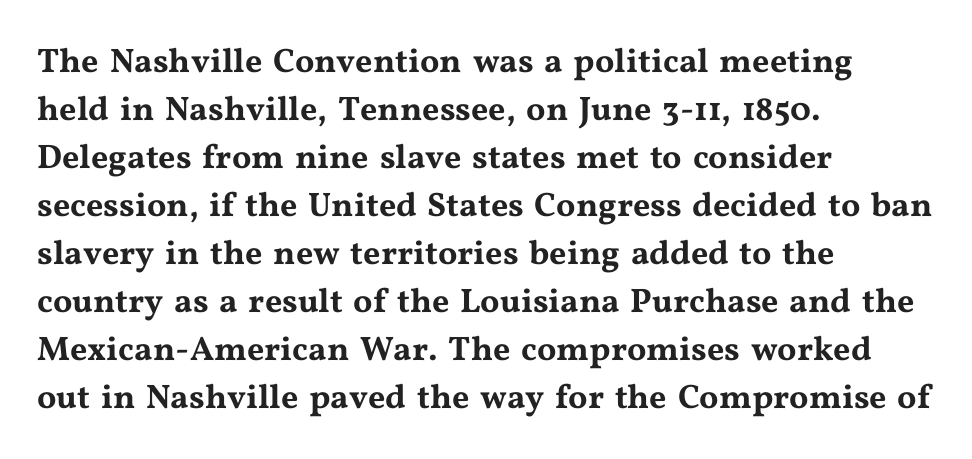
Baseline-to-baseline distance is the conventional proportion of letter height. What stands out about the letter spacing? Nothing — it is the standard amount. The lines are quadded left. The gap between lines stays unmarked.
